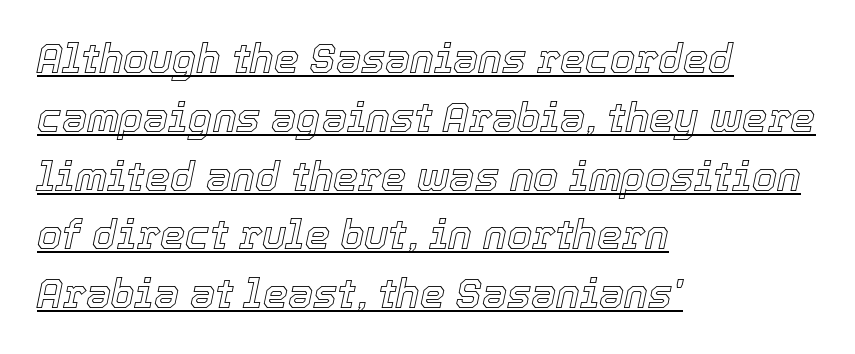
{"italic": "yes", "lean": "right", "slant_degrees": 12, "width": "normal", "x_height": "medium", "monospaced": "no", "underline": "yes", "align": "left", "line_spacing": "normal", "line_spacing_ratio": 1.47, "letter_spacing": "normal", "letter_spacing_em": 0.0, "glyph_px": 40}
